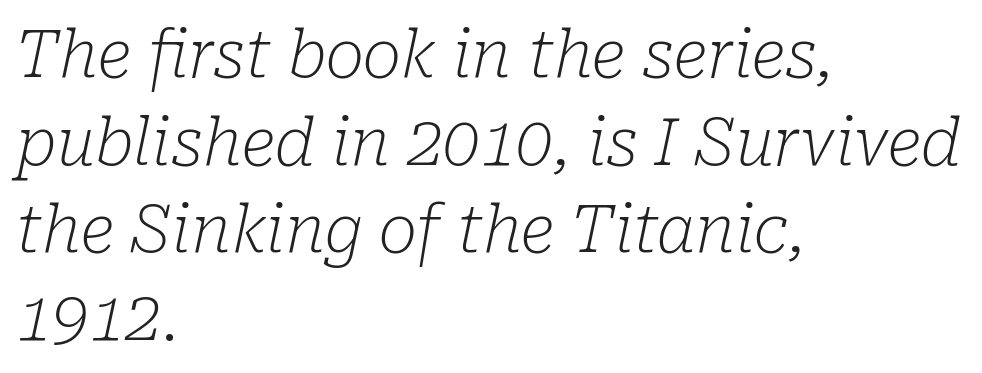
Q: Is the text bold? A: No.
Q: Is the text italic (slanted)? A: Yes, it leans right by about 10 degrees.
Q: Is the typeface a serif or a sans-serif typeface? A: Serif.
Q: Is the text underlined? A: No.
Q: How is the paragraph aligned? A: Left-aligned.
Q: Is the spacing between letters normal or unusually wide? A: Normal.
Q: Is the spacing between lines tight, normal or loose? A: Normal.
Q: Width (condensed, normal, or wide)? A: Normal.
Q: Stroke contrast? A: Low.
Q: x-height? A: Medium.
Q: Monospaced? A: No.
